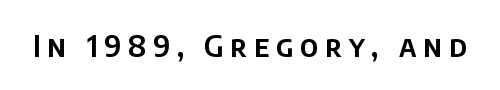
The image shows 30 px sans-serif type, upright; set unusually wide letter spacing (+0.22 em), not underlined; low stroke contrast and a large x-height.
